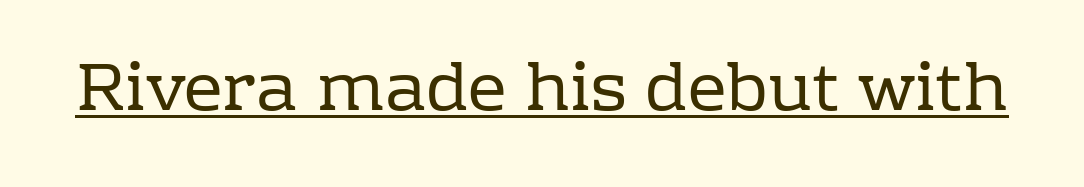
{"serif": "yes", "italic": "no", "bold": "no", "weight": "regular", "width": "normal", "stroke_contrast": "low", "x_height": "medium", "monospaced": "no", "underline": "yes", "letter_spacing": "normal", "letter_spacing_em": 0.0, "glyph_px": 68}
